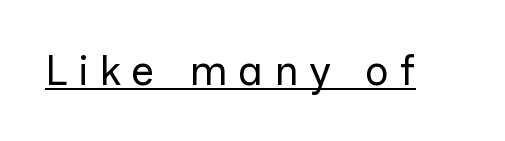
{"serif": "no", "italic": "no", "bold": "no", "weight": "regular", "width": "normal", "stroke_contrast": "low", "x_height": "medium", "monospaced": "no", "underline": "yes", "letter_spacing": "wide", "letter_spacing_em": 0.25, "glyph_px": 42}
